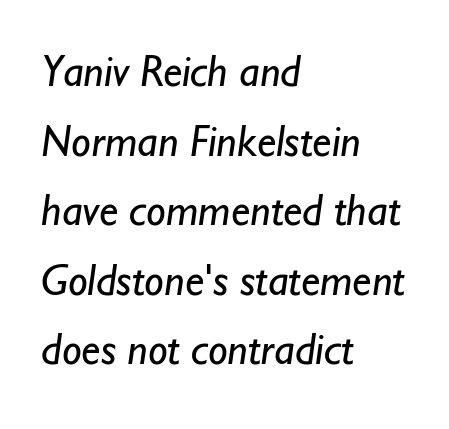
The image shows 44 px regular-weight sans-serif type; set left-aligned, normal line spacing (1.58x), normal letter spacing, not underlined; low stroke contrast and a small x-height.
